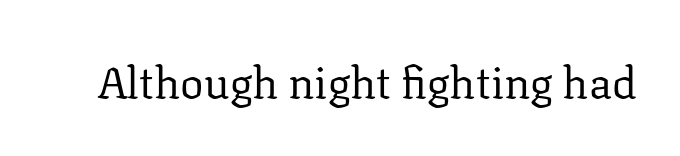
{"serif": "yes", "italic": "no", "bold": "no", "weight": "regular", "width": "normal", "stroke_contrast": "low", "x_height": "medium", "monospaced": "no", "underline": "no", "letter_spacing": "normal", "letter_spacing_em": 0.0, "glyph_px": 44}
